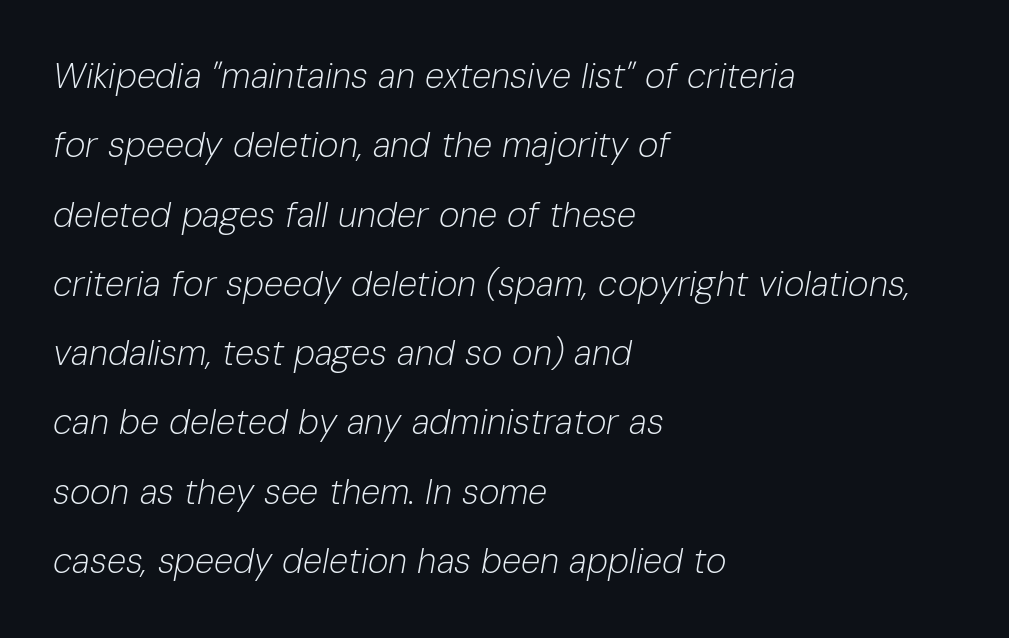
{"italic": "yes", "lean": "right", "slant_degrees": 10, "bold": "no", "weight": "light", "width": "normal", "stroke_contrast": "low", "x_height": "medium", "monospaced": "no", "underline": "no", "align": "left", "line_spacing": "loose", "line_spacing_ratio": 1.98, "letter_spacing": "normal", "letter_spacing_em": 0.0, "glyph_px": 35}
